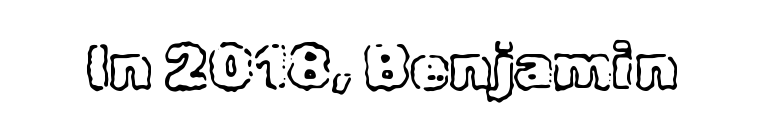
Unmarked baselines from the first word to the last. Words appear dense and cohesive because spacing is normal. Varying glyph widths throughout — classic text-font behaviour. This sample uses an upright cut, with every glyph sitting square on the baseline.
